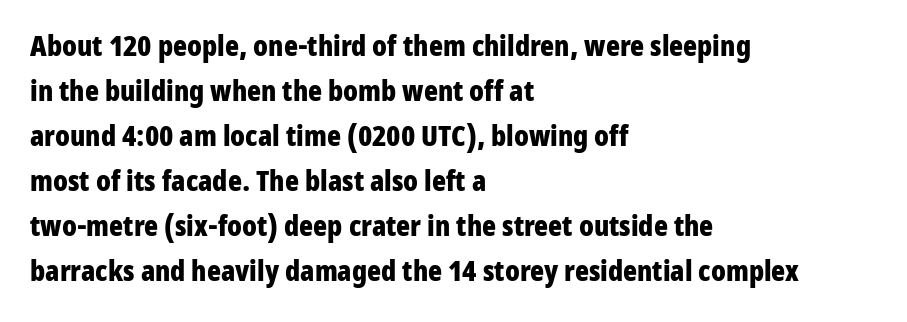
Q: Is the text bold? A: Yes.
Q: Is the text italic (slanted)? A: No, it is upright.
Q: Is the typeface a serif or a sans-serif typeface? A: Sans-serif.
Q: Is the text underlined? A: No.
Q: How is the paragraph aligned? A: Left-aligned.
Q: Is the spacing between letters normal or unusually wide? A: Normal.
Q: Is the spacing between lines tight, normal or loose? A: Normal.
Q: Width (condensed, normal, or wide)? A: Condensed.
Q: Stroke contrast? A: Low.
Q: x-height? A: Medium.
Q: Monospaced? A: No.
